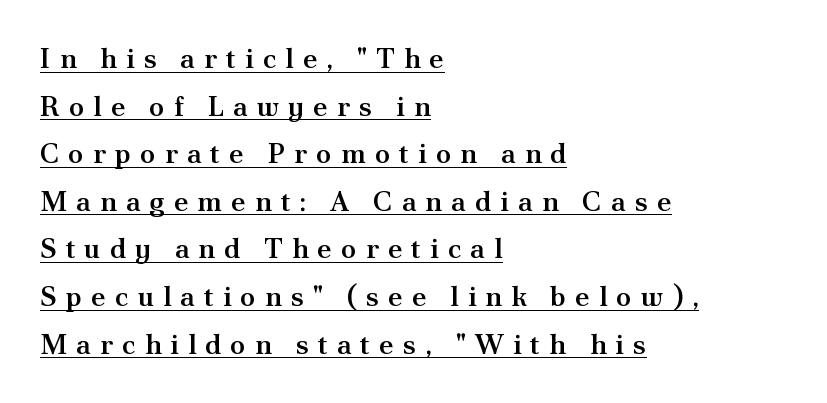
The image shows 28 px semibold serif type, upright; set left-aligned, normal line spacing (1.7x), unusually wide letter spacing (+0.32 em), underlined; medium stroke contrast and a small x-height.
